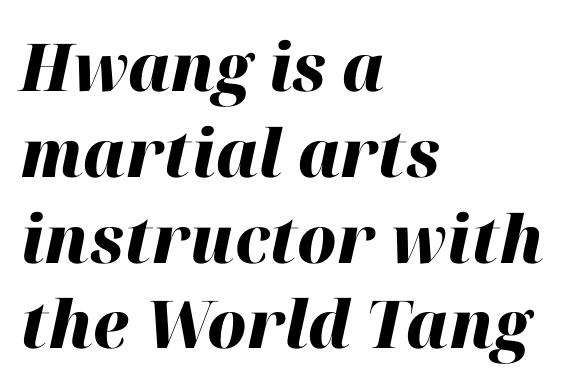
{"italic": "yes", "lean": "right", "slant_degrees": 12, "bold": "yes", "weight": "heavy", "width": "normal", "stroke_contrast": "high", "x_height": "medium", "monospaced": "no", "underline": "no", "align": "left", "line_spacing": "normal", "line_spacing_ratio": 1.3, "letter_spacing": "normal", "letter_spacing_em": 0.0, "glyph_px": 66}
